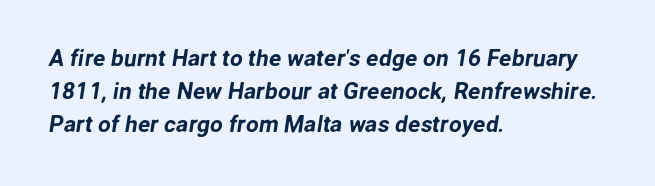
Q: Is the text underlined? A: No.
Q: How is the paragraph aligned? A: Left-aligned.
Q: Is the spacing between letters normal or unusually wide? A: Normal.
Q: Is the spacing between lines tight, normal or loose? A: Normal.
